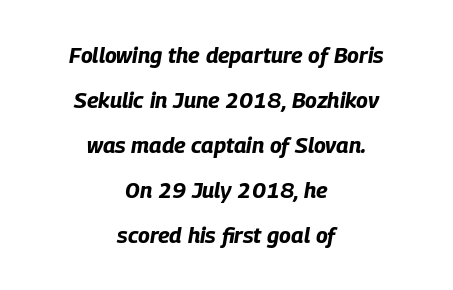
The image shows 22 px bold type, italic (leaning right); set centered, loose line spacing (2.05x), normal letter spacing, not underlined.
